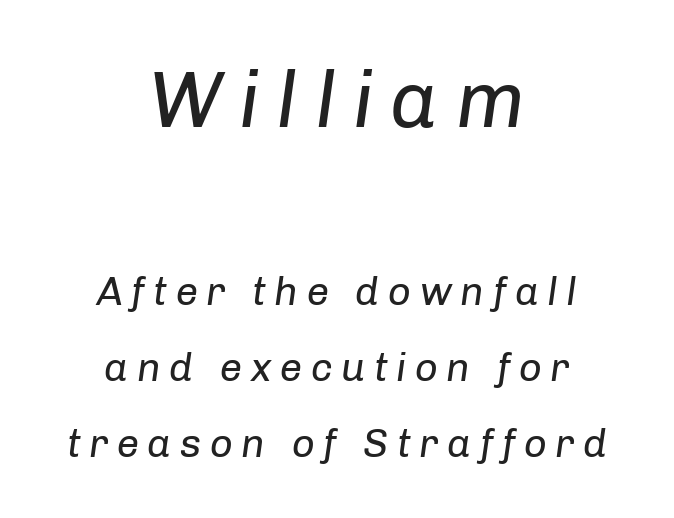
The image shows 80 px regular-weight type, italic (leaning right); set centered, loose line spacing (1.9x), unusually wide letter spacing (+0.21 em), not underlined; the first (top) block is 2.0x larger; low stroke contrast and a medium x-height.
